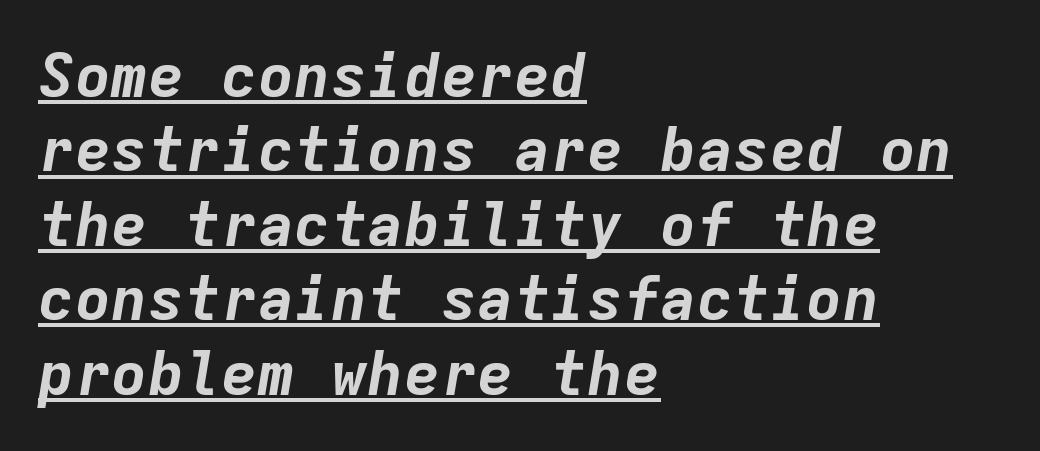
{"italic": "yes", "lean": "right", "slant_degrees": 9, "bold": "yes", "weight": "bold", "width": "normal", "stroke_contrast": "low", "x_height": "medium", "monospaced": "yes", "underline": "yes", "align": "left", "line_spacing_ratio": 1.22, "letter_spacing": "normal", "letter_spacing_em": 0.0, "glyph_px": 61}
